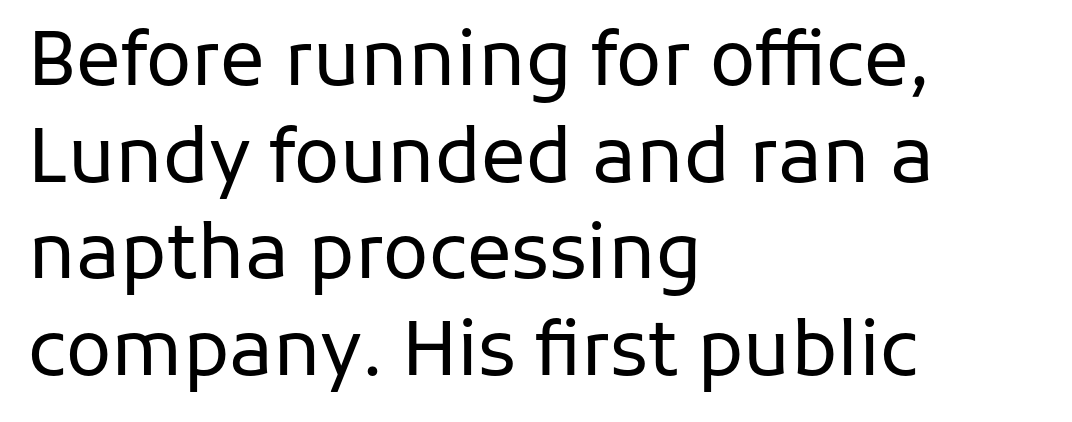
Caption: multi-line text, flush left, ragged right. A light-to-regular cut is what we see here. The font family rendered here belongs to the sans-serif group. The vertical gap from one line to the next is medium. Between one letter and the next there's only the usual sliver of space.
